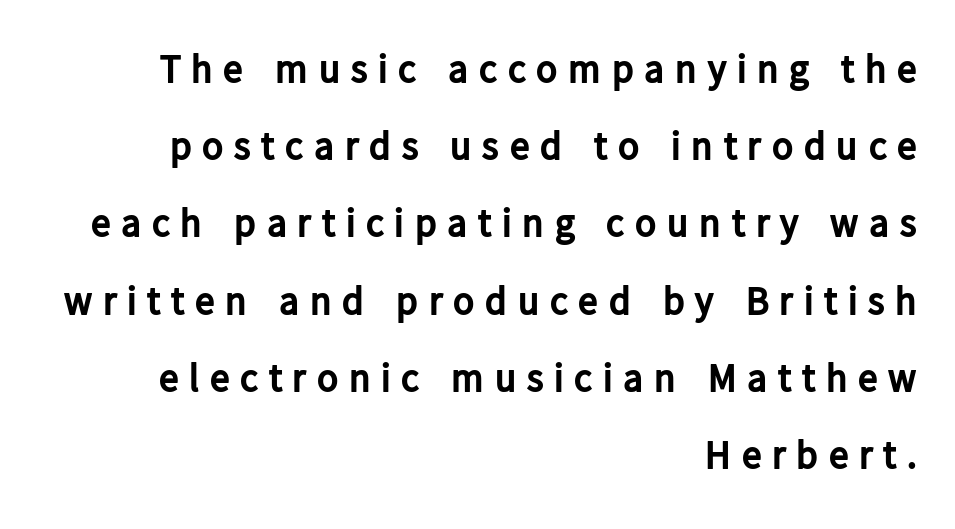
The image shows 40 px bold sans-serif type, upright; set right-aligned, loose line spacing (1.93x), unusually wide letter spacing (+0.26 em), not underlined; low stroke contrast and a medium x-height.
